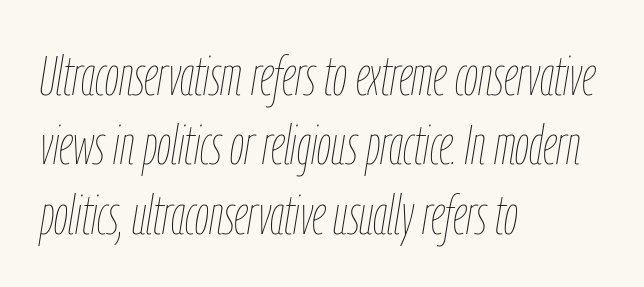
{"italic": "yes", "lean": "right", "slant_degrees": 9, "bold": "no", "weight": "thin", "width": "condensed", "stroke_contrast": "low", "x_height": "medium", "monospaced": "no", "underline": "no", "align": "left", "line_spacing_ratio": 1.24, "letter_spacing": "normal", "letter_spacing_em": 0.0, "glyph_px": 56}
